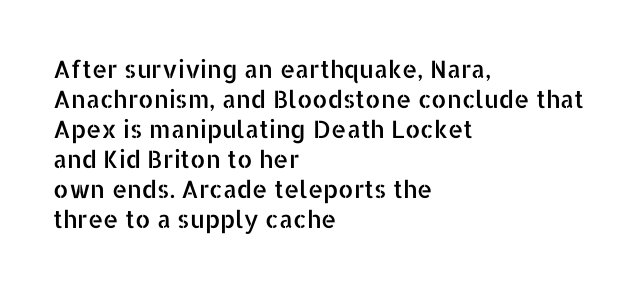
{"italic": "no", "underline": "no", "align": "left", "line_spacing": "normal", "line_spacing_ratio": 1.25, "letter_spacing": "normal", "letter_spacing_em": 0.0, "glyph_px": 24}
